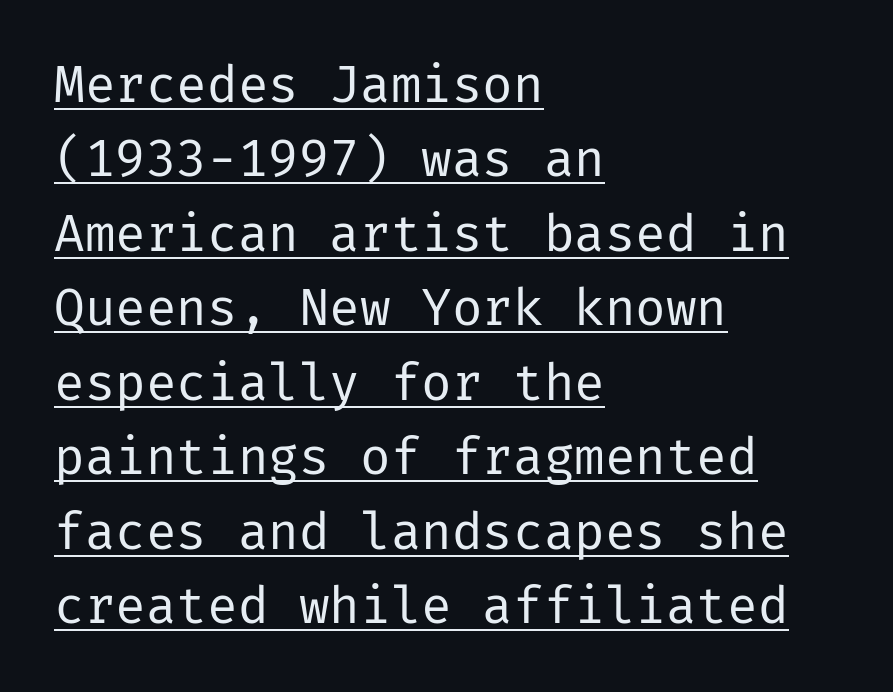
Q: Is the text bold? A: No.
Q: Is the text italic (slanted)? A: No, it is upright.
Q: Is the typeface a serif or a sans-serif typeface? A: Sans-serif.
Q: Is the text underlined? A: Yes.
Q: How is the paragraph aligned? A: Left-aligned.
Q: Is the spacing between letters normal or unusually wide? A: Normal.
Q: Is the spacing between lines tight, normal or loose? A: Normal.
Q: Width (condensed, normal, or wide)? A: Normal.
Q: Stroke contrast? A: Low.
Q: x-height? A: Medium.
